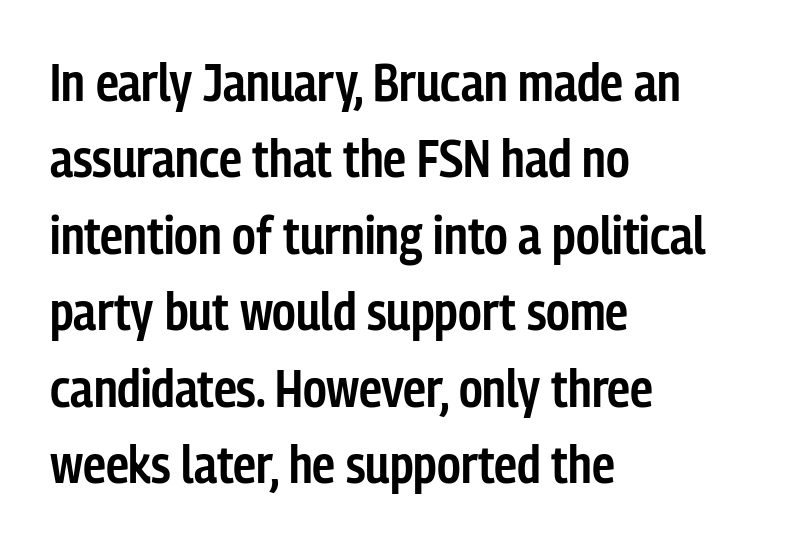
This rendering leaves character spacing at its baseline value. Italic? Not at all — the glyphs are vertical. Look at the bottom of the vertical strokes: they stop flat, with no serifs. The zone under the glyphs is completely vacant. Note the varied advance widths — an 'i' is clearly narrower than an 'm'.
